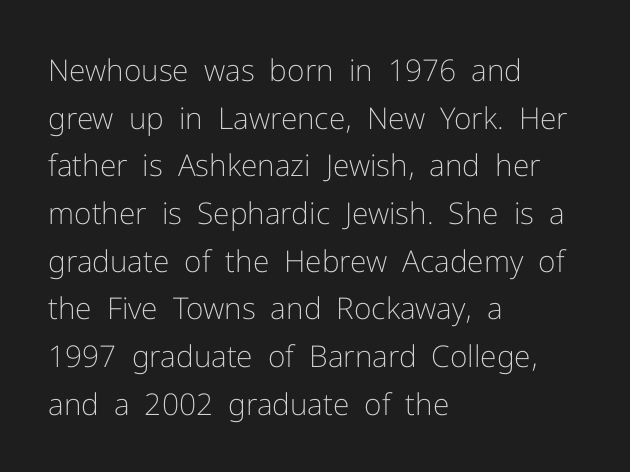
This sample keeps an unexceptional amount of space between lines. The line texture is even and compact thanks to regular tracking. Only glyphs here, with clear space below each row. Weight class: somewhere from thin through regular. The letters stand upright; this is a roman face. The lines are quadded left.
